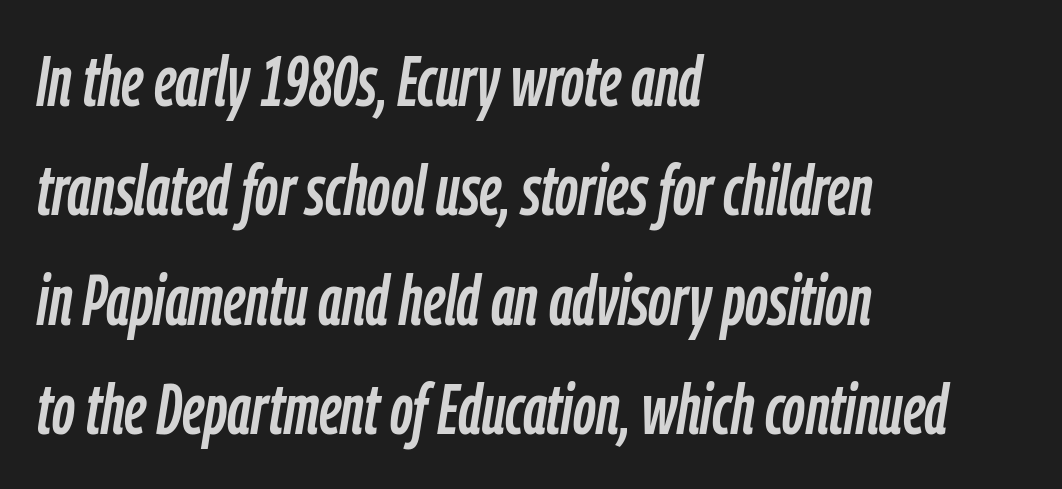
The image shows 71 px condensed type, italic (leaning right); set left-aligned, normal line spacing (1.54x), normal letter spacing, not underlined; low stroke contrast and a medium x-height.
